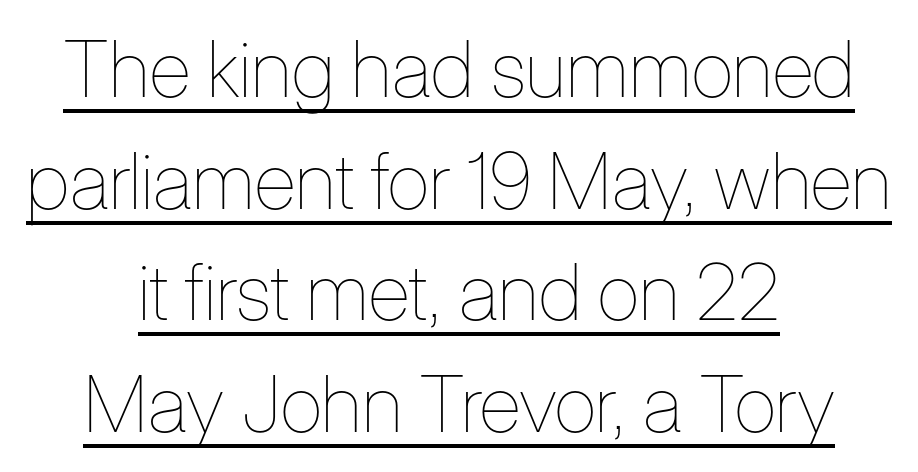
The image shows 78 px thin, condensed type, upright; set centered, normal line spacing (1.43x), normal letter spacing, underlined; low stroke contrast and a medium x-height.
